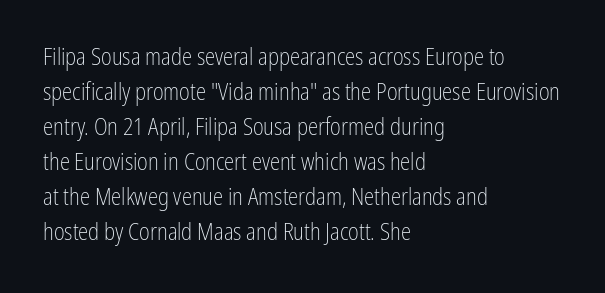
{"italic": "no", "bold": "no", "underline": "no", "align": "left", "line_spacing": "normal", "line_spacing_ratio": 1.52, "letter_spacing": "normal", "letter_spacing_em": 0.0, "glyph_px": 23}
